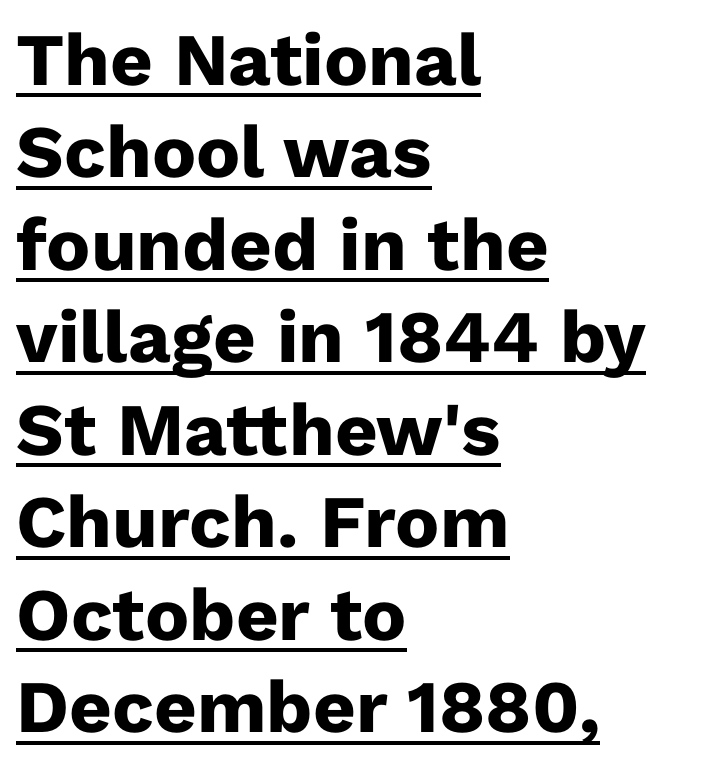
The image shows 74 px heavy sans-serif type, upright; set left-aligned, normal line spacing (1.25x), normal letter spacing, underlined; low stroke contrast and a medium x-height.
